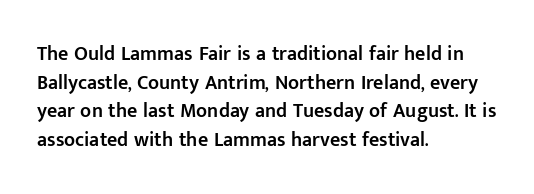
The image shows 20 px text type, upright; set left-aligned, normal line spacing (1.43x), normal letter spacing, not underlined.
